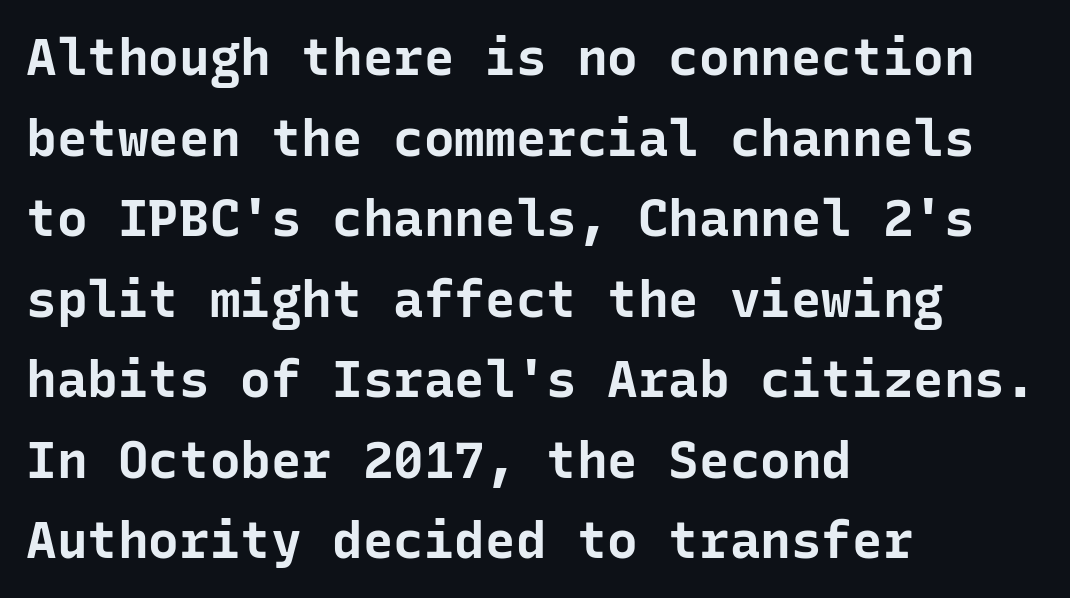
{"serif": "no", "italic": "no", "bold": "yes", "weight": "bold", "width": "normal", "stroke_contrast": "low", "x_height": "medium", "monospaced": "yes", "underline": "no", "align": "left", "line_spacing": "normal", "line_spacing_ratio": 1.58, "letter_spacing": "normal", "letter_spacing_em": 0.0, "glyph_px": 51}
